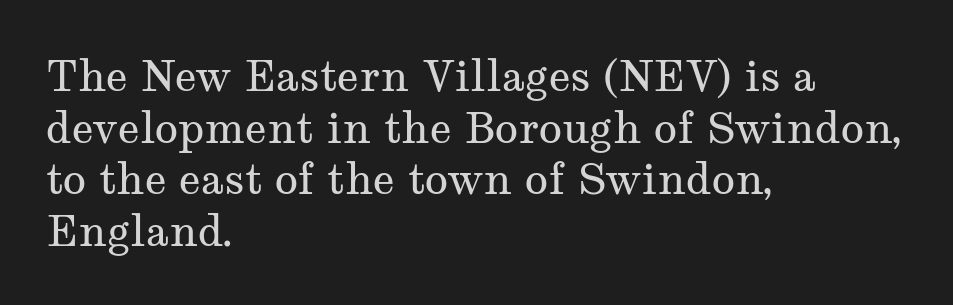
The image shows 43 px regular-weight, wide serif type, upright; set left-aligned, line spacing 1.2x, normal letter spacing, not underlined; medium stroke contrast and a medium x-height.
